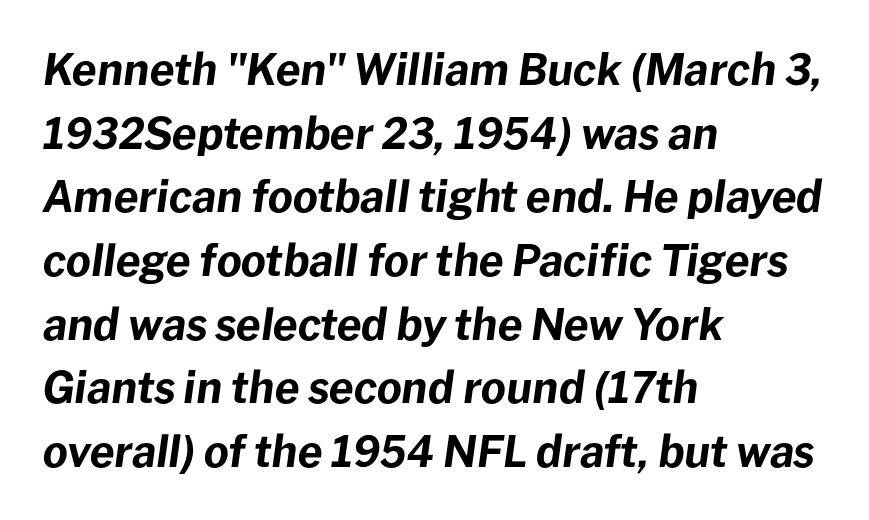
The passage shown is typed in a proportional face where columns would drift. These lines keep a tight, regular rhythm from letter to letter. Horizontal bands of white between lines are of average thickness. Compared with a centered layout, this one pins lines to the left instead. A clean baseline with only descenders dipping below it.
